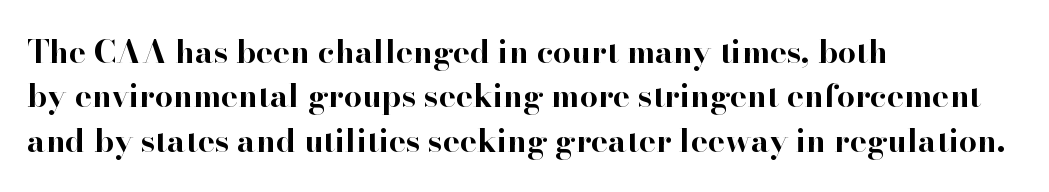
{"serif": "yes", "italic": "no", "bold": "yes", "weight": "bold", "width": "normal", "stroke_contrast": "high", "x_height": "small", "monospaced": "no", "underline": "no", "align": "left", "line_spacing": "normal", "line_spacing_ratio": 1.39, "letter_spacing": "normal", "letter_spacing_em": 0.0, "glyph_px": 32}
